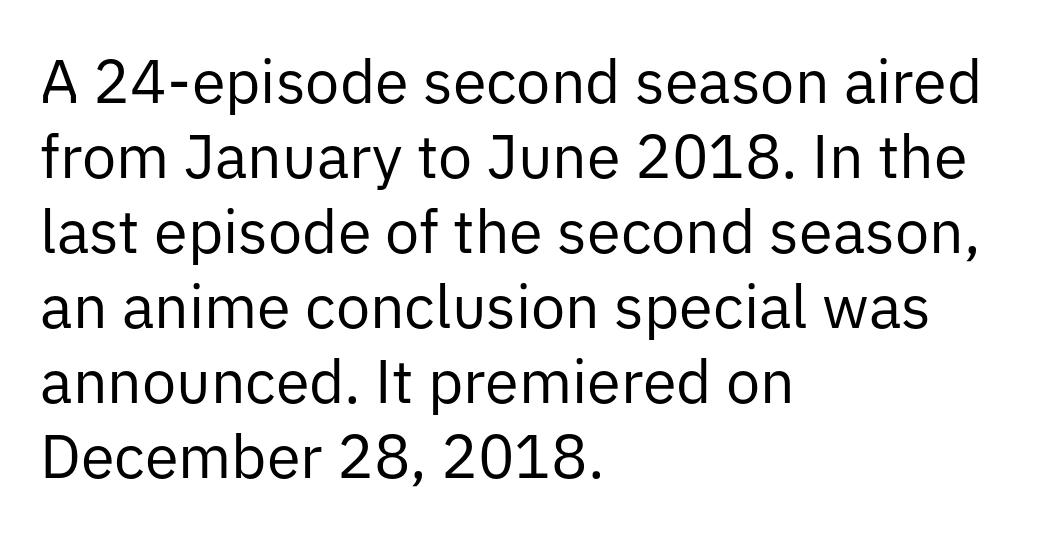
{"serif": "no", "italic": "no", "bold": "no", "weight": "regular", "width": "normal", "stroke_contrast": "low", "x_height": "medium", "monospaced": "no", "underline": "no", "align": "left", "line_spacing_ratio": 1.23, "letter_spacing": "normal", "letter_spacing_em": 0.0, "glyph_px": 61}
